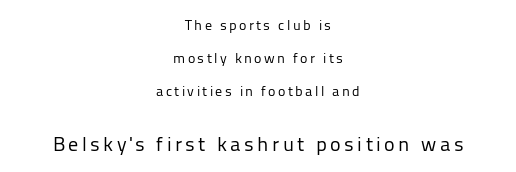
Q: Is the text bold? A: No.
Q: Is the text italic (slanted)? A: No, it is upright.
Q: Is the text underlined? A: No.
Q: How is the paragraph aligned? A: Centered.
Q: Is the spacing between lines tight, normal or loose? A: Loose.
Q: Which block of text is set in a larger size, the first (top) or the second (bottom)? A: The second (bottom) one.
